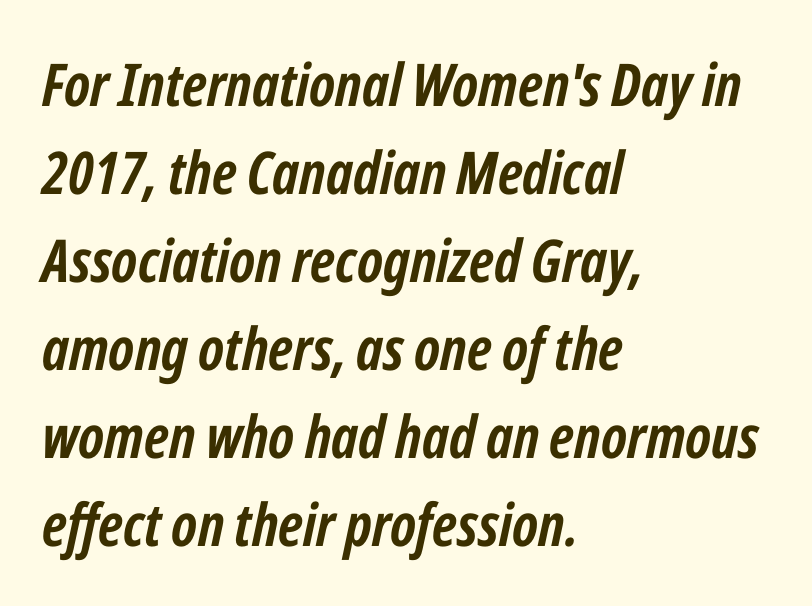
A student would call this left alignment; a typographer would say flush left, rag right. Does the lettering tilt? It does — this is italic. Plenty of ink on the page — the face is bold. Here the designer chose a conventional face with non-uniform glyph widths. The horizontal fit of the characters is conventional and even.
